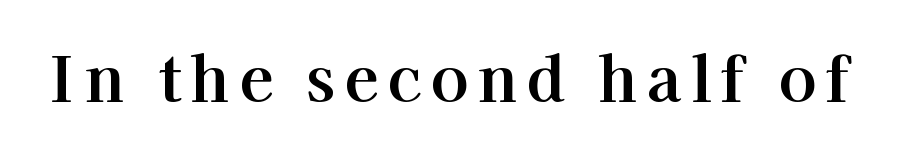
The image shows 63 px serif type, upright; set not underlined; high stroke contrast and a medium x-height.
